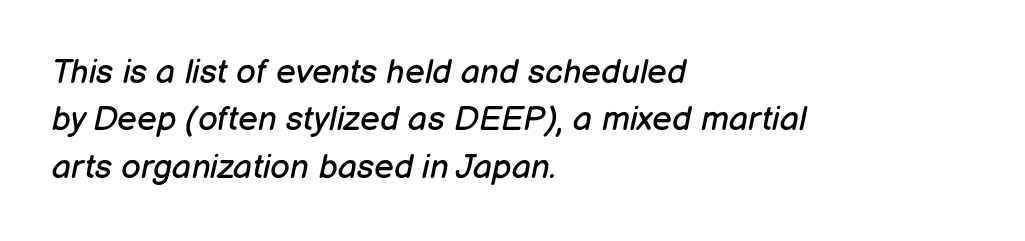
{"italic": "yes", "lean": "right", "slant_degrees": 12, "bold": "no", "weight": "regular", "width": "normal", "stroke_contrast": "low", "x_height": "medium", "monospaced": "no", "underline": "no", "align": "left", "line_spacing": "normal", "line_spacing_ratio": 1.39, "letter_spacing": "normal", "letter_spacing_em": 0.0, "glyph_px": 34}
